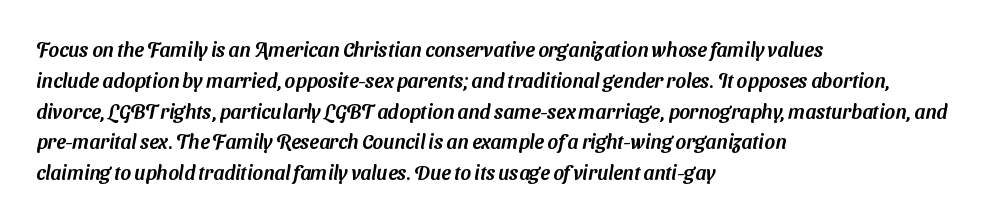
The rendering uses a moderate line-height, typical for paragraphs. The rendering keeps characters at their native spacing. Teacher's note: observe the even left margin — that is flush-left alignment. The string is rendered with underlining switched off.
